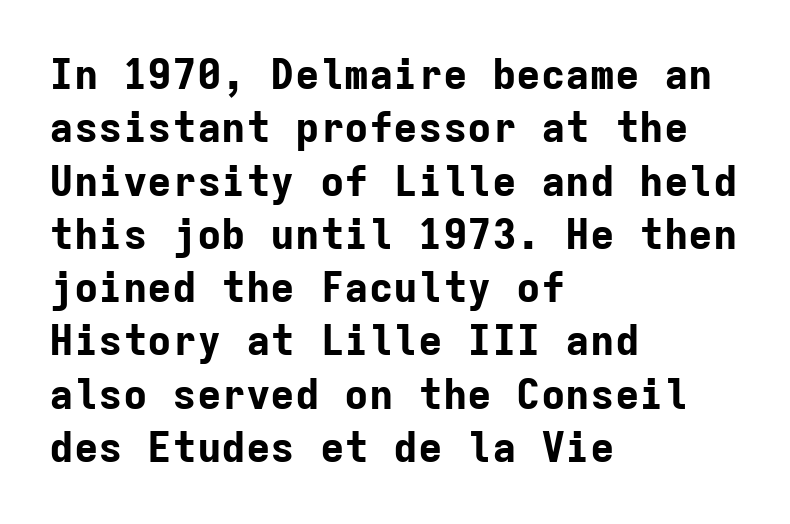
{"serif": "no", "italic": "no", "bold": "yes", "weight": "bold", "width": "normal", "stroke_contrast": "low", "x_height": "medium", "monospaced": "yes", "underline": "no", "align": "left", "line_spacing": "normal", "line_spacing_ratio": 1.3, "letter_spacing": "normal", "letter_spacing_em": 0.0, "glyph_px": 41}
